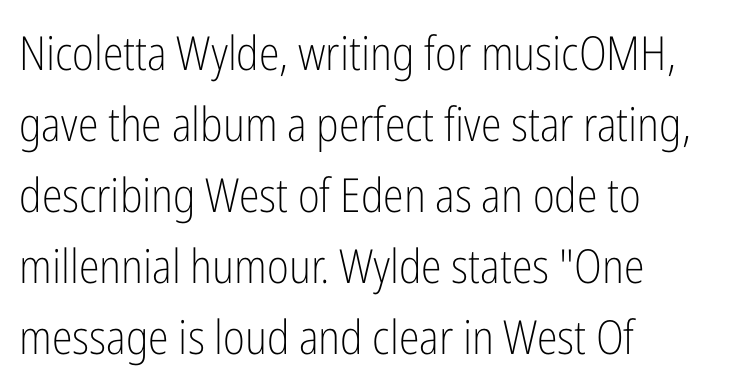
{"serif": "no", "italic": "no", "bold": "no", "weight": "light", "width": "condensed", "stroke_contrast": "low", "x_height": "medium", "monospaced": "no", "underline": "no", "align": "left", "line_spacing": "normal", "line_spacing_ratio": 1.51, "letter_spacing": "normal", "letter_spacing_em": 0.0, "glyph_px": 47}
